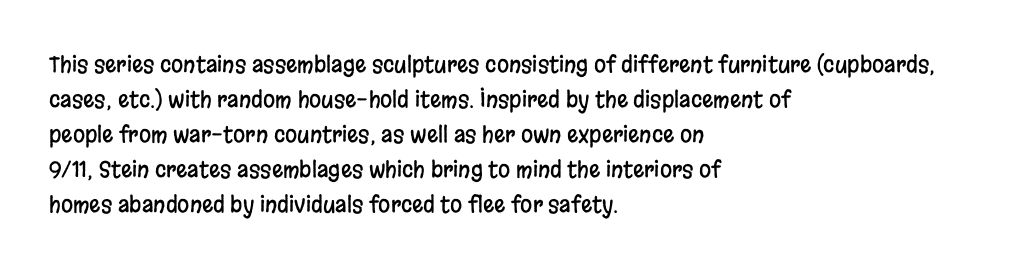
The image shows 22 px text type, upright; set left-aligned, normal line spacing (1.59x), normal letter spacing, not underlined.
